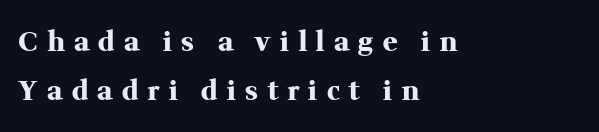
Does the lettering tilt? It doesn't — this is upright. The strokes are fattened all the way to bold. Glance below the letters and you will spot only blank space. Each word looks stretched out because of the extra space between its letters. All the whitespace from short lines collects on the right.
